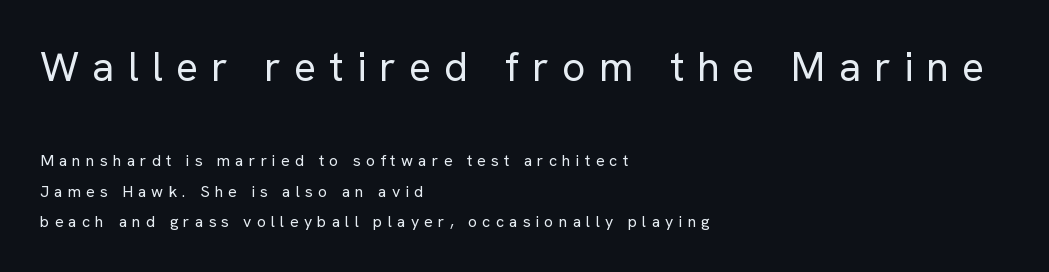
Q: Is the text bold? A: No.
Q: Is the text italic (slanted)? A: No, it is upright.
Q: Is the typeface a serif or a sans-serif typeface? A: Sans-serif.
Q: Is the text underlined? A: No.
Q: How is the paragraph aligned? A: Left-aligned.
Q: Is the spacing between letters normal or unusually wide? A: Unusually wide.
Q: Which block of text is set in a larger size, the first (top) or the second (bottom)? A: The first (top) one.
Q: Width (condensed, normal, or wide)? A: Normal.
Q: Stroke contrast? A: Low.
Q: x-height? A: Medium.
Q: Monospaced? A: No.
